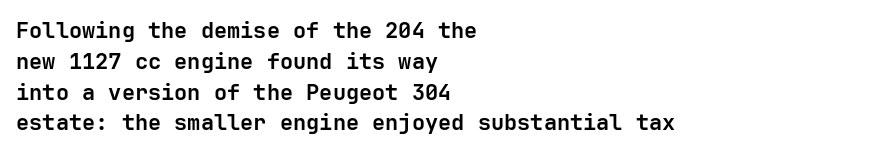
{"italic": "no", "bold": "yes", "underline": "no", "align": "left", "line_spacing": "normal", "line_spacing_ratio": 1.4, "letter_spacing": "normal", "letter_spacing_em": 0.0, "glyph_px": 22}
